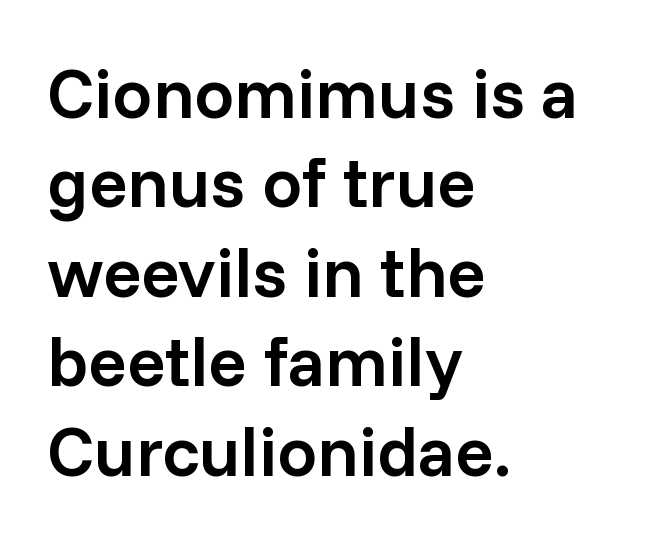
A bit beefed up — I'd call it semibold rather than bold. In terms of posture, this sample is upright. To sum up the face: it is a sans, with no serifs. What's the leading like? Ordinary, nothing unusual. Characters follow at the spacing the type designer built in.
